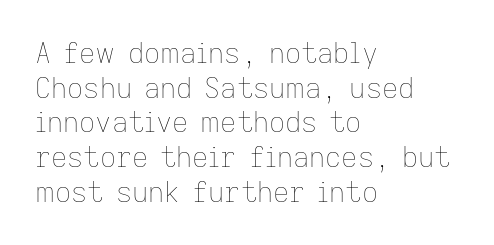
{"italic": "no", "bold": "no", "weight": "thin", "width": "normal", "stroke_contrast": "low", "x_height": "medium", "monospaced": "no", "underline": "no", "align": "left", "line_spacing_ratio": 1.24, "letter_spacing": "normal", "letter_spacing_em": 0.0, "glyph_px": 28}
